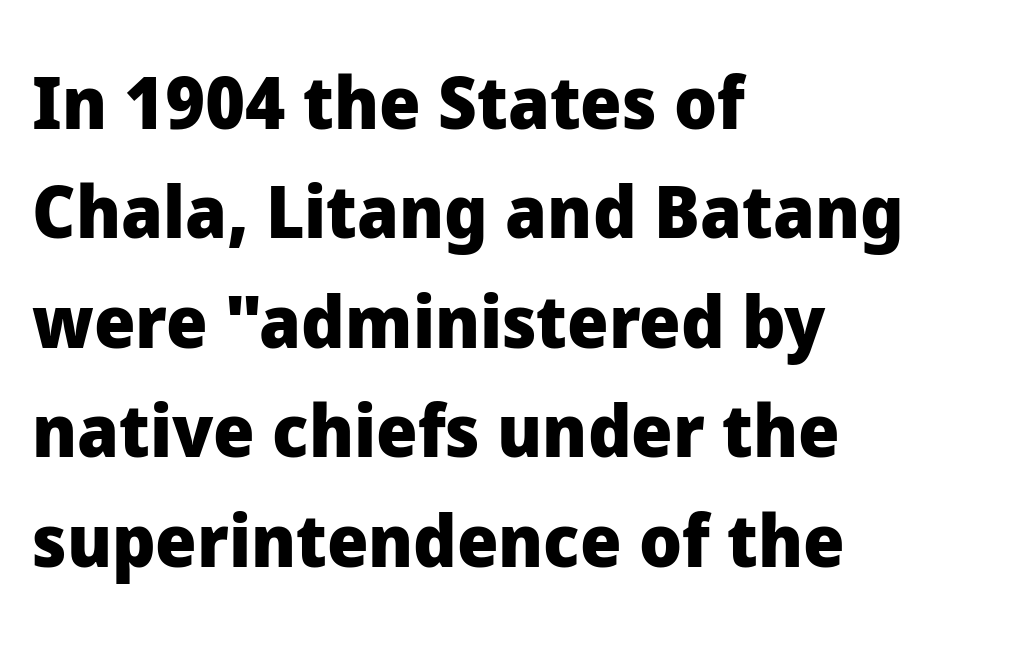
Q: Is the text bold? A: Yes.
Q: Is the text italic (slanted)? A: No, it is upright.
Q: Is the typeface a serif or a sans-serif typeface? A: Sans-serif.
Q: Is the text underlined? A: No.
Q: How is the paragraph aligned? A: Left-aligned.
Q: Is the spacing between letters normal or unusually wide? A: Normal.
Q: Is the spacing between lines tight, normal or loose? A: Normal.
Q: Width (condensed, normal, or wide)? A: Normal.
Q: Stroke contrast? A: Low.
Q: x-height? A: Medium.
Q: Monospaced? A: No.
